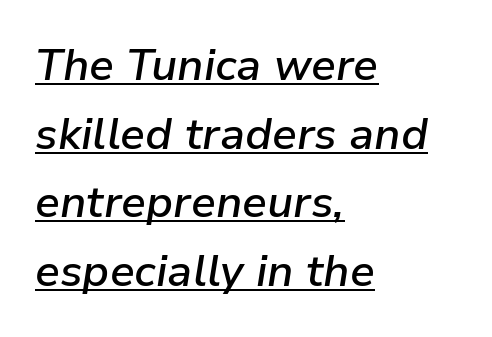
Is this a fixed-width face? No — the glyphs have proportional, varying widths. The face used here has a pronounced slope to its letters. Glyph-to-glyph distance matches everyday printed text. The letters are semibold — heavier than regular but short of a full bold. Layout note: lines flush left.
